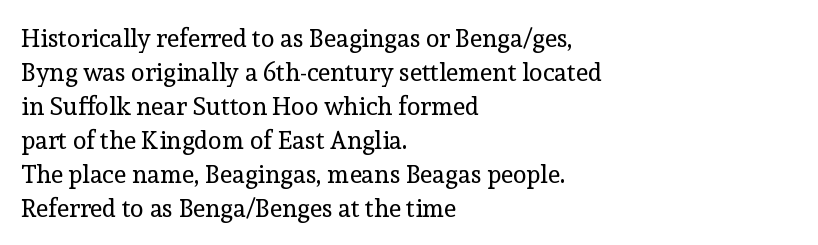
The image shows 25 px text type, upright; set left-aligned, normal line spacing (1.36x), normal letter spacing, not underlined.
